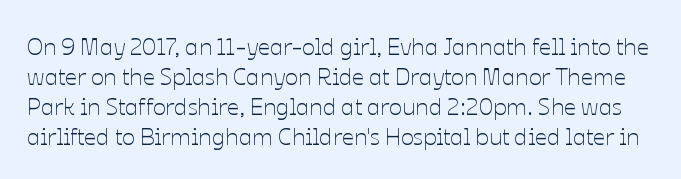
Q: Is the text bold? A: No.
Q: Is the text italic (slanted)? A: No, it is upright.
Q: Is the text underlined? A: No.
Q: Is the spacing between letters normal or unusually wide? A: Normal.
Q: Is the spacing between lines tight, normal or loose? A: Normal.
